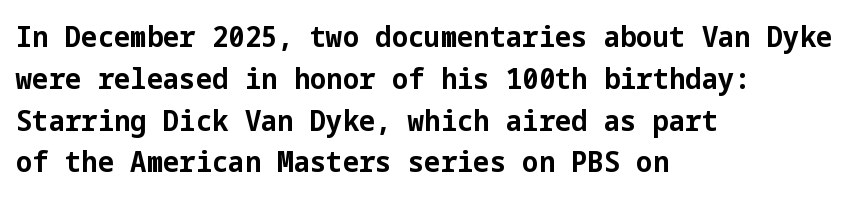
The image shows 29 px bold sans-serif type, upright; set left-aligned, normal line spacing (1.44x), normal letter spacing, not underlined; low stroke contrast and a medium x-height.
